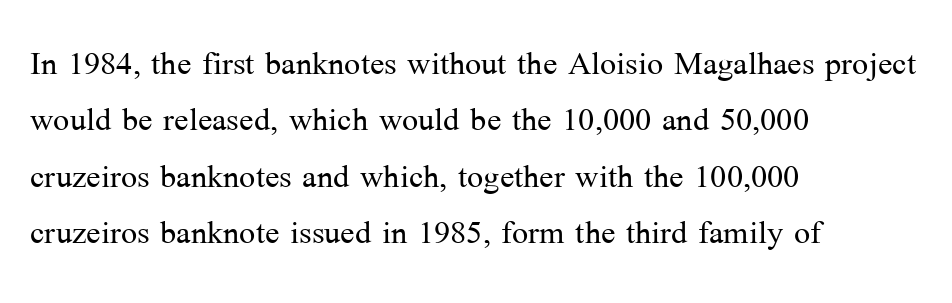
The image shows 43 px light serif type, upright; set left-aligned, normal line spacing (1.31x), normal letter spacing, not underlined; medium stroke contrast and a medium x-height.
